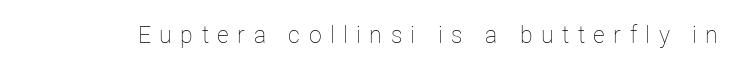
The image shows 23 px text type, upright; set unusually wide letter spacing (+0.37 em), not underlined.
